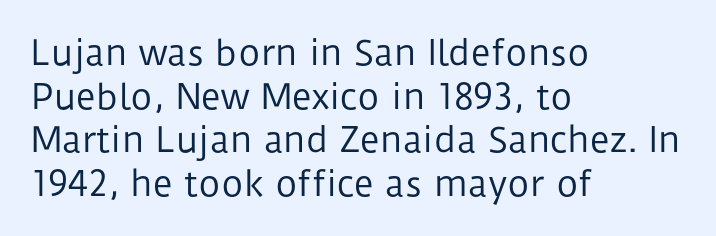
Q: Is the text bold? A: No.
Q: Is the text italic (slanted)? A: No, it is upright.
Q: Is the typeface a serif or a sans-serif typeface? A: Sans-serif.
Q: Is the text underlined? A: No.
Q: How is the paragraph aligned? A: Left-aligned.
Q: Is the spacing between letters normal or unusually wide? A: Normal.
Q: Is the spacing between lines tight, normal or loose? A: Normal.
Q: Width (condensed, normal, or wide)? A: Normal.
Q: Stroke contrast? A: Low.
Q: x-height? A: Medium.
Q: Monospaced? A: No.
